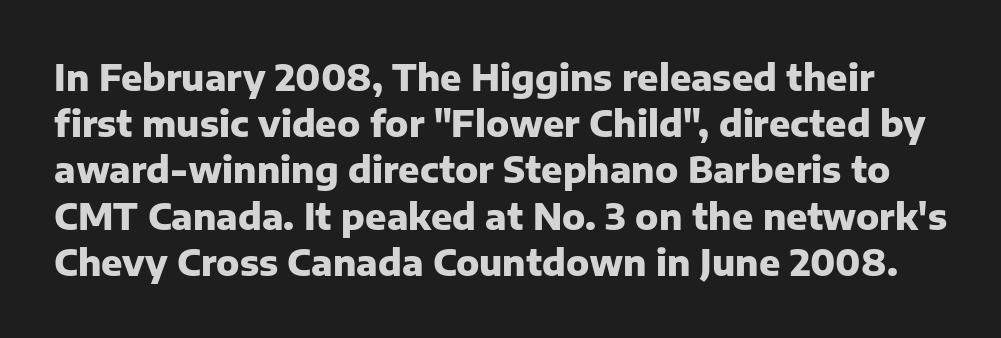
Q: Is the text bold? A: Yes.
Q: Is the text italic (slanted)? A: No, it is upright.
Q: Is the typeface a serif or a sans-serif typeface? A: Sans-serif.
Q: Is the text underlined? A: No.
Q: Is the spacing between letters normal or unusually wide? A: Normal.
Q: Is the spacing between lines tight, normal or loose? A: Normal.
Q: Width (condensed, normal, or wide)? A: Normal.
Q: Stroke contrast? A: Low.
Q: x-height? A: Medium.
Q: Monospaced? A: No.
